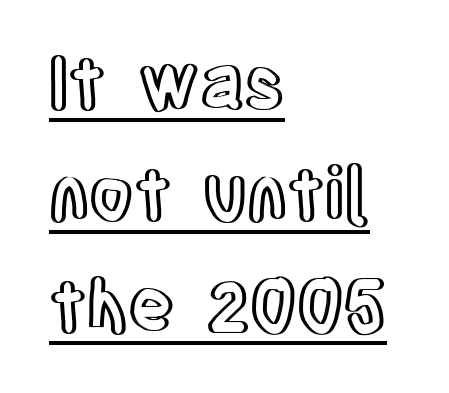
Q: Is the text italic (slanted)? A: No, it is upright.
Q: Is the text underlined? A: Yes.
Q: How is the paragraph aligned? A: Left-aligned.
Q: Is the spacing between letters normal or unusually wide? A: Normal.
Q: Is the spacing between lines tight, normal or loose? A: Normal.
Q: Width (condensed, normal, or wide)? A: Condensed.
Q: x-height? A: Large.
Q: Monospaced? A: No.
